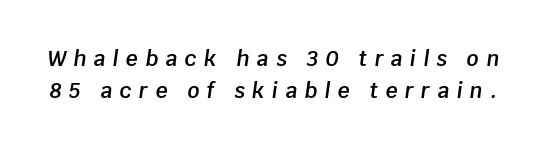
The image shows 21 px text type, italic (leaning right); set normal line spacing (1.52x), unusually wide letter spacing (+0.35 em), not underlined.
